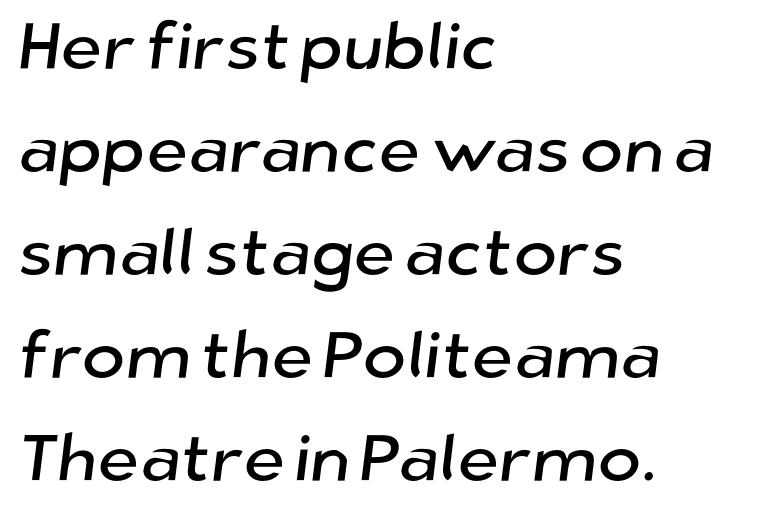
Teacher's note: observe the even left margin — that is flush-left alignment. Serif or sans? Sans — the stroke terminals are bare. Letter spacing: default. The line-height multiplier appears to be the usual default. Plain, unruled lines of type.
